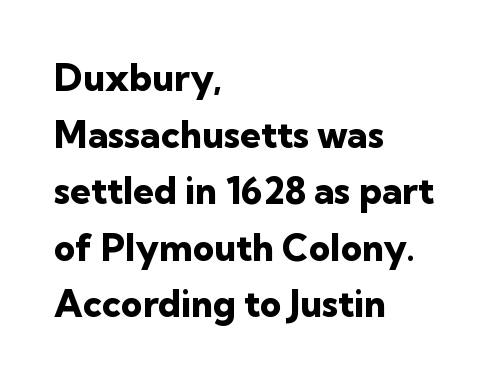
The image shows 37 px heavy sans-serif type, upright; set left-aligned, normal line spacing (1.53x), normal letter spacing, not underlined; low stroke contrast and a medium x-height.
